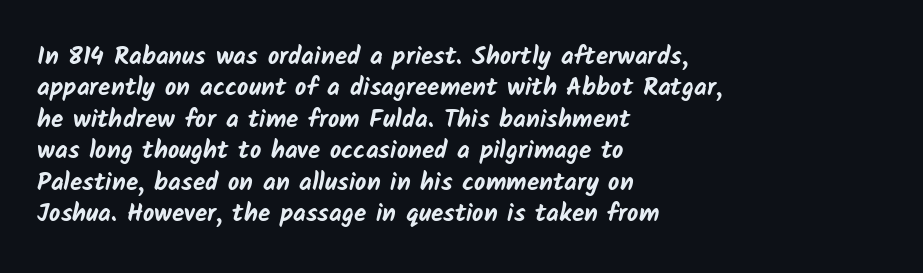
{"bold": "yes", "underline": "no", "align": "left", "line_spacing": "normal", "line_spacing_ratio": 1.26, "letter_spacing": "normal", "letter_spacing_em": 0.0, "glyph_px": 25}
